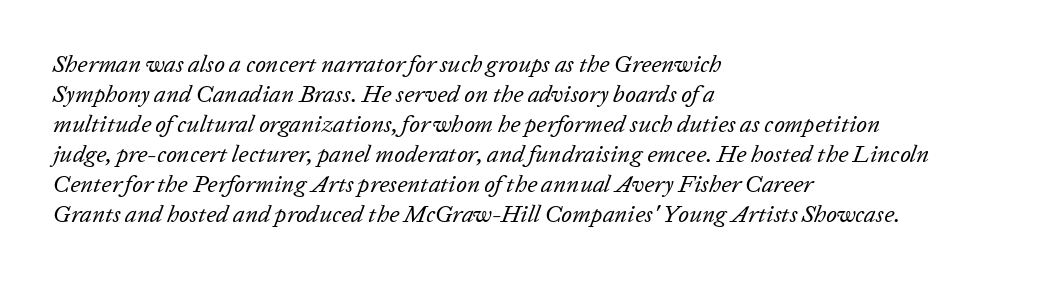
Q: Is the text bold? A: No.
Q: Is the text italic (slanted)? A: Yes, it leans right by about 20 degrees.
Q: Is the text underlined? A: No.
Q: How is the paragraph aligned? A: Left-aligned.
Q: Is the spacing between letters normal or unusually wide? A: Normal.
Q: Is the spacing between lines tight, normal or loose? A: Normal.
